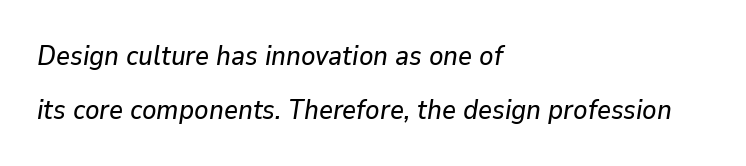
Does the lettering tilt? It does — this is italic. The strip under each line holds only bare page. Students, observe: this is what heavily led, spacious text looks like. These lines keep a tight, regular rhythm from letter to letter. The paragraph has a hard left edge and a soft right edge.
